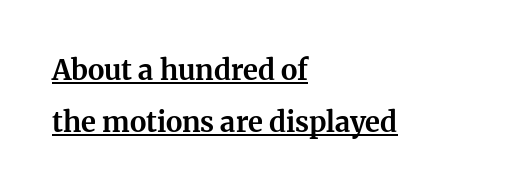
Q: Is the text bold? A: Yes.
Q: Is the text italic (slanted)? A: No, it is upright.
Q: Is the typeface a serif or a sans-serif typeface? A: Serif.
Q: Is the text underlined? A: Yes.
Q: How is the paragraph aligned? A: Left-aligned.
Q: Is the spacing between letters normal or unusually wide? A: Normal.
Q: Width (condensed, normal, or wide)? A: Normal.
Q: Stroke contrast? A: Medium.
Q: x-height? A: Medium.
Q: Monospaced? A: No.
